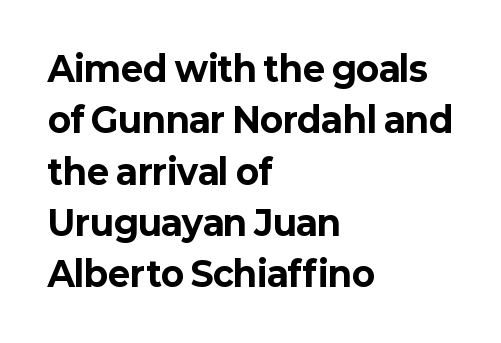
The image shows 34 px bold sans-serif type, upright; set left-aligned, normal line spacing (1.51x), normal letter spacing, not underlined; low stroke contrast and a medium x-height.
